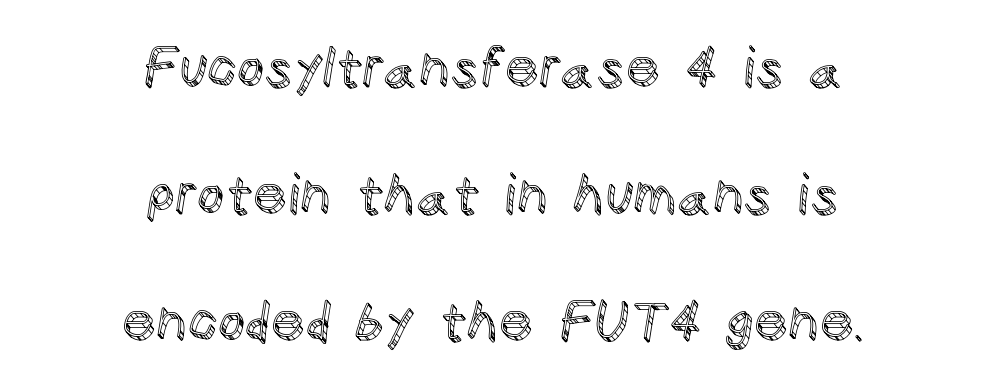
The rendering uses natural spacing where letterforms have individual widths. Anything drawn beneath the words? Only blank space. Tracking here is standard; glyphs follow each other at the usual distance. The passage is arranged like a title page — every line centered. Successive baselines arrive slowly, with a big drop between each.
